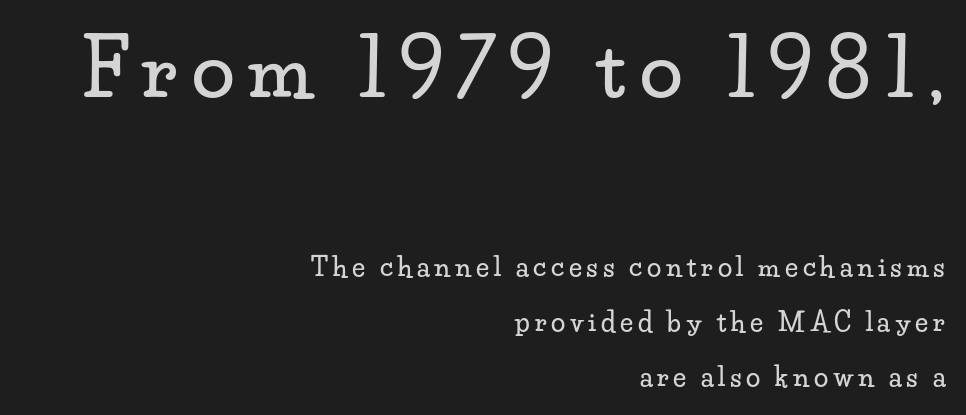
You can tell from the footed stems that serif type was used. These lines stack with their right ends in a neat column. The strip under each line holds only bare page. A typesetter would call this proportional, since set widths differ per character. The block sitting higher on the canvas is the one with enlarged characters.
